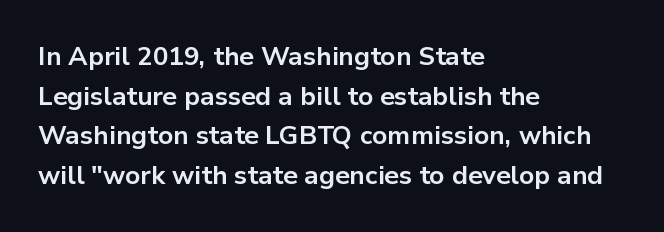
Q: Is the text bold? A: Yes.
Q: Is the text italic (slanted)? A: No, it is upright.
Q: Is the text underlined? A: No.
Q: How is the paragraph aligned? A: Left-aligned.
Q: Is the spacing between letters normal or unusually wide? A: Normal.
Q: Is the spacing between lines tight, normal or loose? A: Normal.
